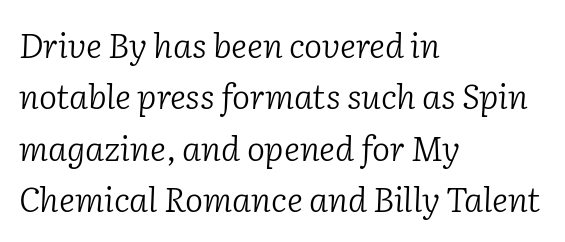
How are the letters spaced? Ordinarily, with no added tracking. The area under the type is left untouched. The font family rendered here belongs to the serif group. The designer left line spacing at the default. The lines are quadded left.
